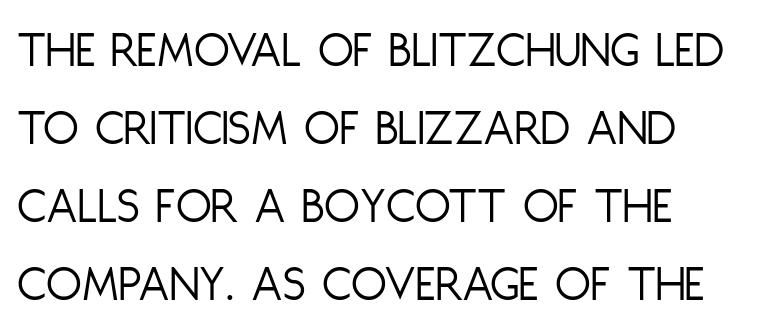
Observe the absence of serifs on each vertical stroke in this sample. Letter spacing: default. Stem width sits at or under what a default text font uses. Plain, unruled lines of type. Unlike italic type, these characters show no tilt at all. A typesetter would call this leading conventional body-copy spacing.
